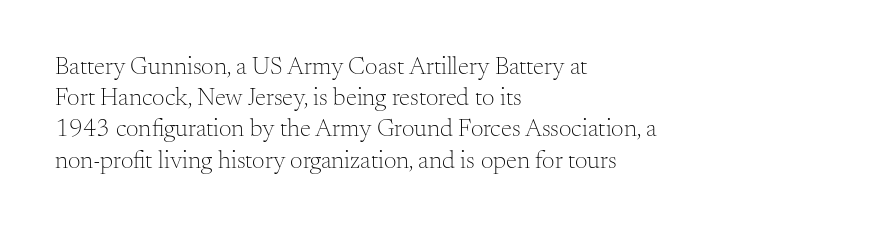
The image shows 25 px text type, upright; set left-aligned, normal line spacing (1.25x), normal letter spacing, not underlined.
